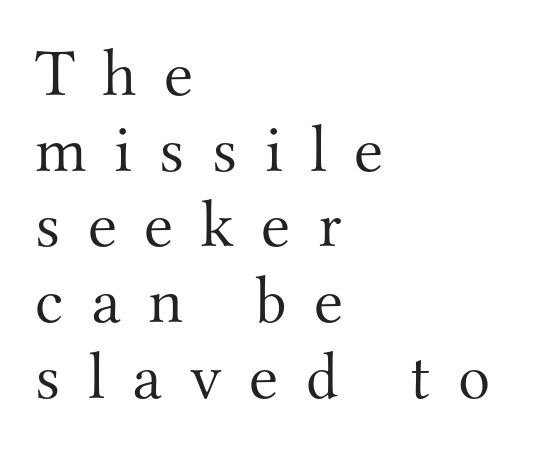
Q: Is the text bold? A: No.
Q: Is the text italic (slanted)? A: No, it is upright.
Q: Is the typeface a serif or a sans-serif typeface? A: Serif.
Q: Is the text underlined? A: No.
Q: How is the paragraph aligned? A: Left-aligned.
Q: Is the spacing between letters normal or unusually wide? A: Unusually wide.
Q: Is the spacing between lines tight, normal or loose? A: Tight.
Q: Width (condensed, normal, or wide)? A: Normal.
Q: Stroke contrast? A: Medium.
Q: x-height? A: Small.
Q: Monospaced? A: No.
